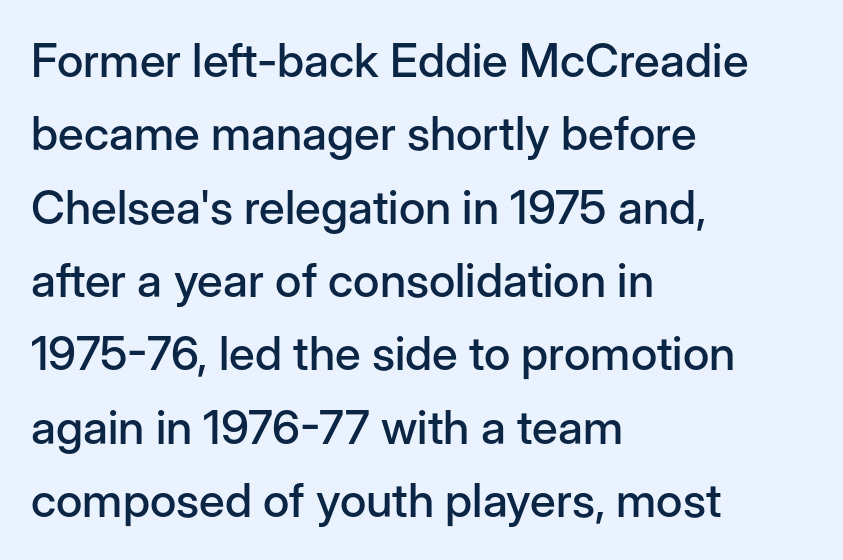
A typesetter would label this face a sans. Glyph-to-glyph distance matches everyday printed text. Proportional: the letters do not fall into vertical columns. The passage is arranged the way most books set body copy — flush left. One glance says typical: line gaps are just what's usual.
